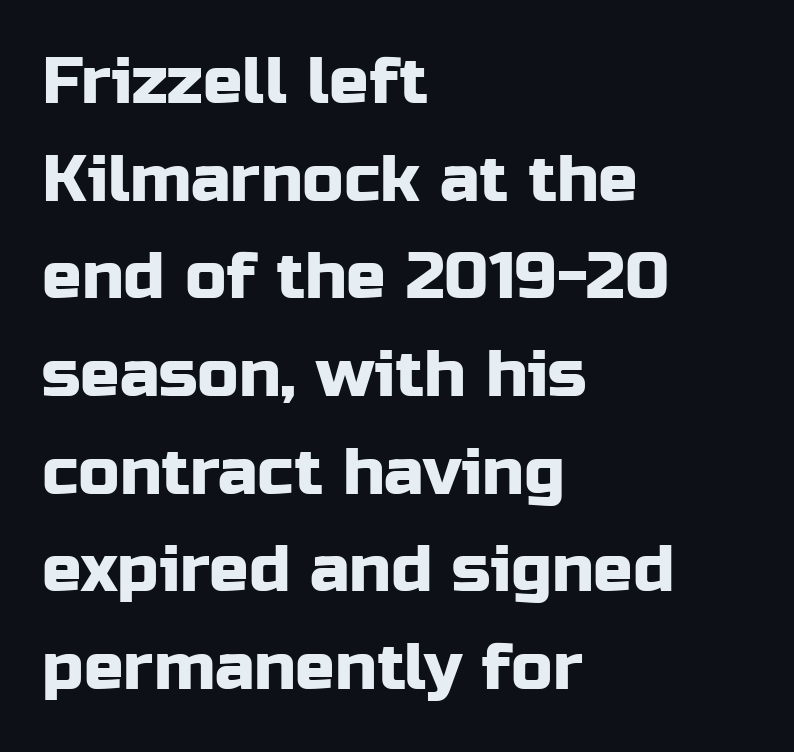
The image shows 66 px sans-serif type, upright; set left-aligned, normal line spacing (1.48x), normal letter spacing, not underlined; low stroke contrast and a medium x-height.
